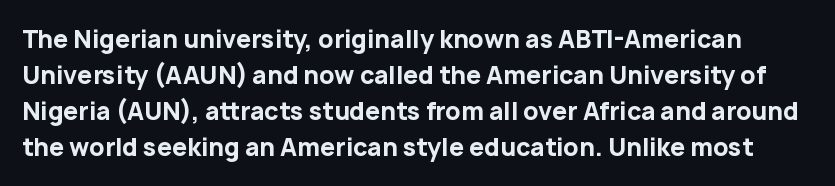
The image shows 24 px bold type, upright; set normal line spacing (1.5x), normal letter spacing, not underlined.
